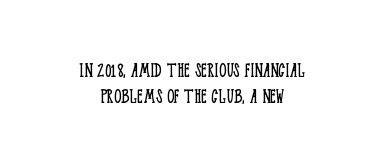
The image shows 22 px text type, upright; set centered, line spacing 1.17x, normal letter spacing, not underlined.
